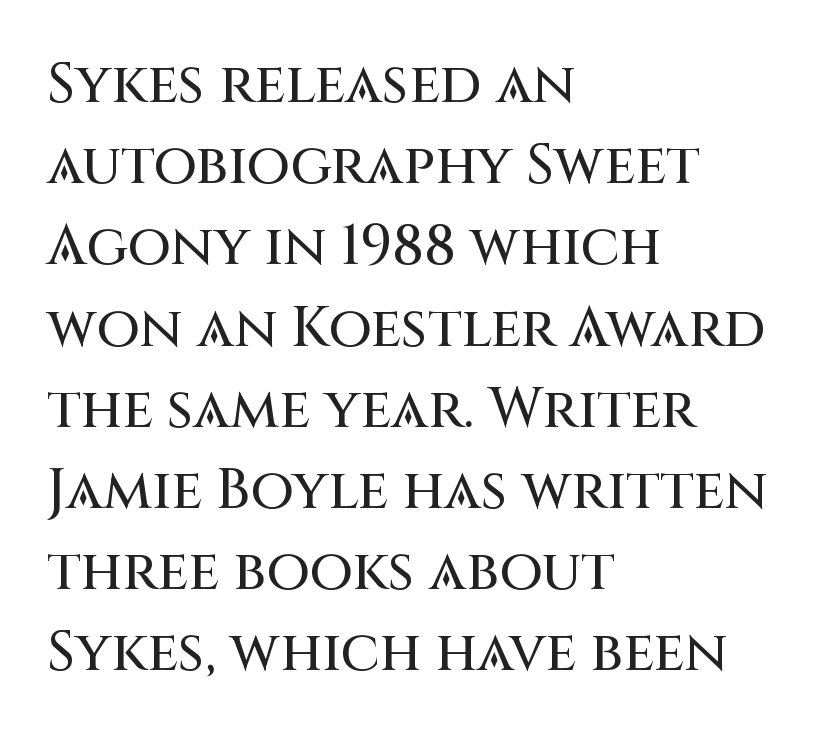
The image shows 56 px sans-serif type, upright; set left-aligned, normal line spacing (1.45x), normal letter spacing, not underlined; medium stroke contrast and a large x-height.
